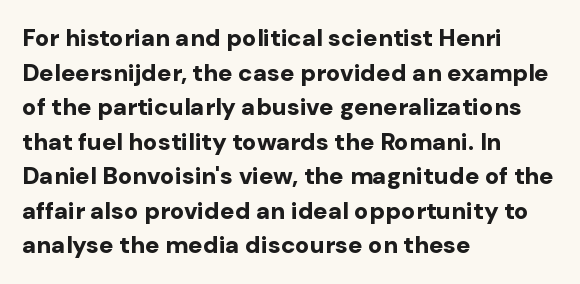
{"italic": "no", "bold": "yes", "underline": "no", "align": "left", "line_spacing": "normal", "line_spacing_ratio": 1.44, "letter_spacing": "normal", "letter_spacing_em": 0.0, "glyph_px": 24}
